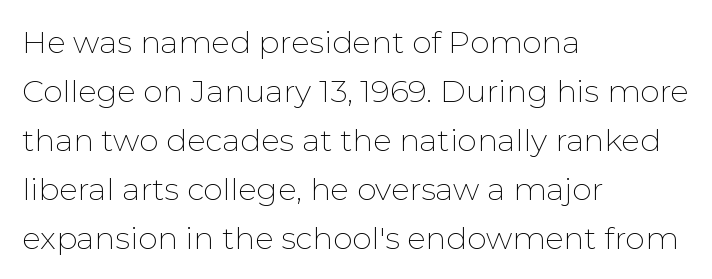
Q: Is the text bold? A: No.
Q: Is the text italic (slanted)? A: No, it is upright.
Q: Is the typeface a serif or a sans-serif typeface? A: Sans-serif.
Q: Is the text underlined? A: No.
Q: How is the paragraph aligned? A: Left-aligned.
Q: Is the spacing between letters normal or unusually wide? A: Normal.
Q: Is the spacing between lines tight, normal or loose? A: Normal.
Q: Width (condensed, normal, or wide)? A: Normal.
Q: Stroke contrast? A: Low.
Q: x-height? A: Medium.
Q: Monospaced? A: No.
